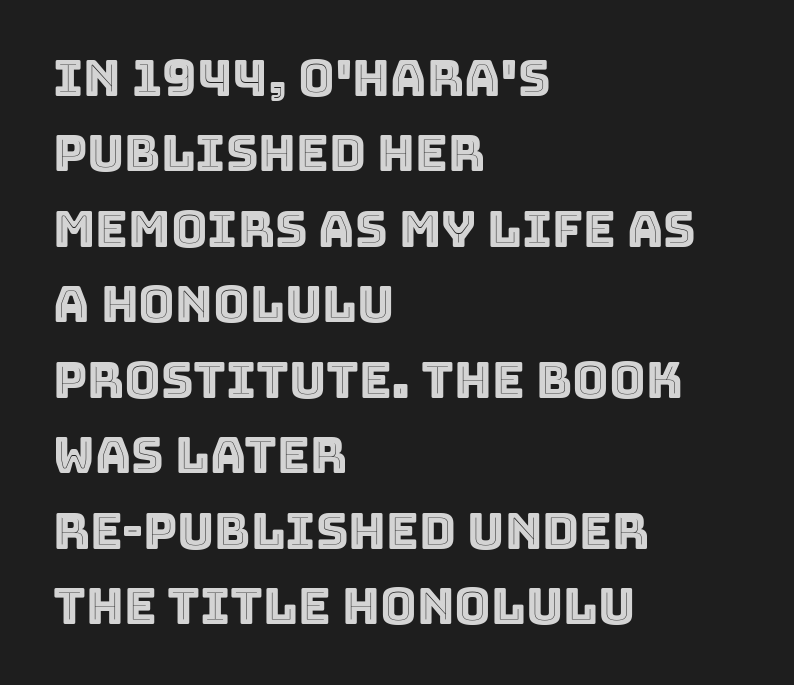
The image shows 50 px text type, upright; set left-aligned, normal line spacing (1.51x), normal letter spacing, not underlined; a large x-height.
